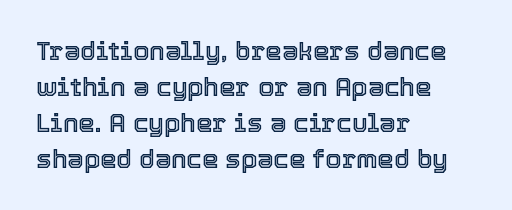
Q: Is the text italic (slanted)? A: No, it is upright.
Q: Is the text underlined? A: No.
Q: How is the paragraph aligned? A: Left-aligned.
Q: Is the spacing between letters normal or unusually wide? A: Normal.
Q: Is the spacing between lines tight, normal or loose? A: Normal.
